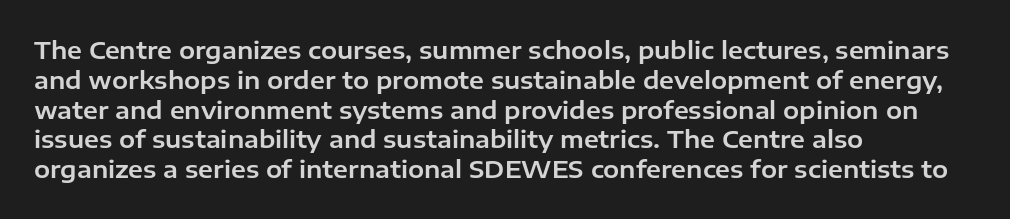
Q: Is the text italic (slanted)? A: No, it is upright.
Q: Is the text underlined? A: No.
Q: How is the paragraph aligned? A: Left-aligned.
Q: Is the spacing between letters normal or unusually wide? A: Normal.
